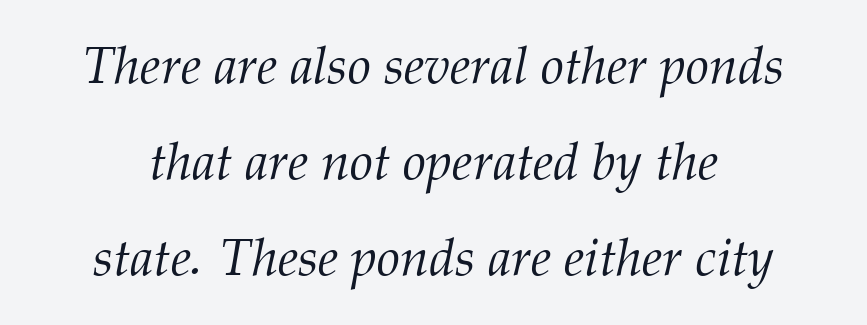
Serifs: yes, visible at the terminals of the letterforms. On a weight scale, this lands at 450 or below. Nothing unusual about the tracking: characters are spaced as the font intends. Does the copy run flush right? No — it is centered line by line.
